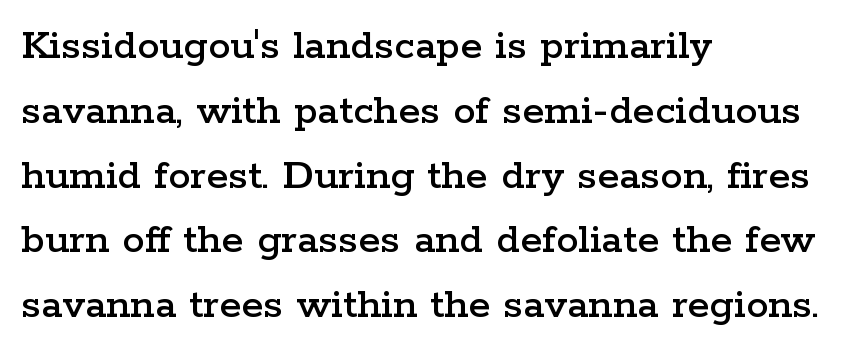
The image shows 45 px wide serif type, upright; set left-aligned, normal line spacing (1.44x), normal letter spacing, not underlined; low stroke contrast and a medium x-height.
